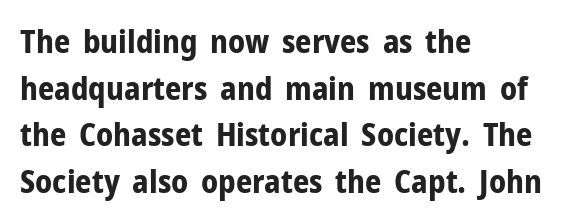
This block has exactly the height ordinary leading produces. Is the block centered? No — it sits flush against the left margin. I'd describe the lettering as bold — thick and assertive. The zone under the glyphs is completely vacant. The letters carry no serifs — their stems end cleanly without finishing strokes. Here the glyphs are tracked normally, forming tight word shapes.
